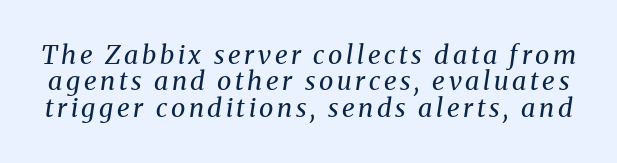
{"italic": "yes", "lean": "right", "slant_degrees": 8, "bold": "no", "underline": "no", "line_spacing": "tight", "line_spacing_ratio": 1.01, "glyph_px": 26}
